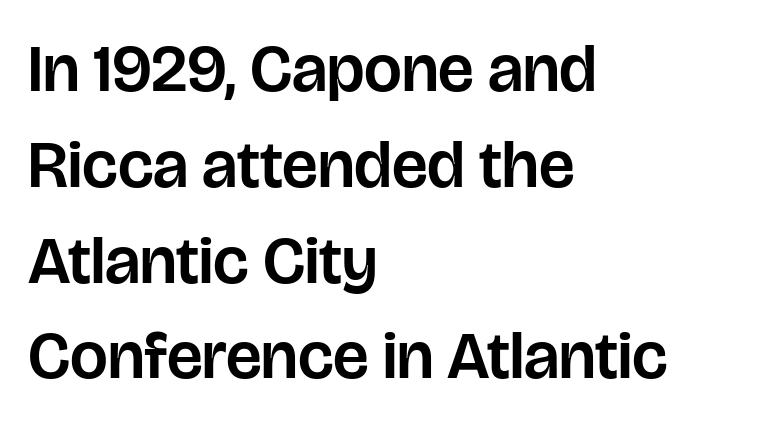
Leading: standard. Letter spacing: default. The zone under the glyphs is completely vacant. Horizontally, the lines are justified to the leading edge only. The passage shown is typed in a proportional face where columns would drift.
